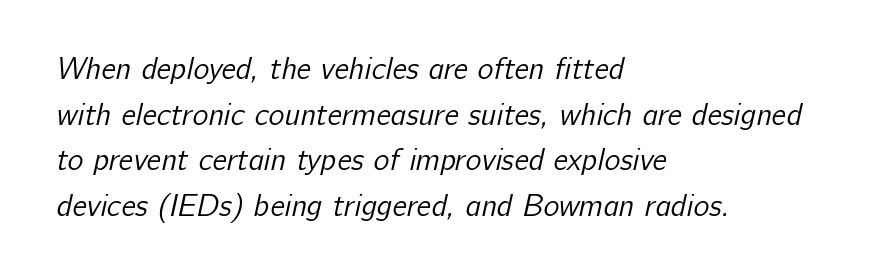
Q: Is the text bold? A: No.
Q: Is the typeface a serif or a sans-serif typeface? A: Sans-serif.
Q: Is the text underlined? A: No.
Q: How is the paragraph aligned? A: Left-aligned.
Q: Is the spacing between letters normal or unusually wide? A: Normal.
Q: Is the spacing between lines tight, normal or loose? A: Normal.
Q: Width (condensed, normal, or wide)? A: Normal.
Q: Stroke contrast? A: Low.
Q: x-height? A: Medium.
Q: Monospaced? A: No.
